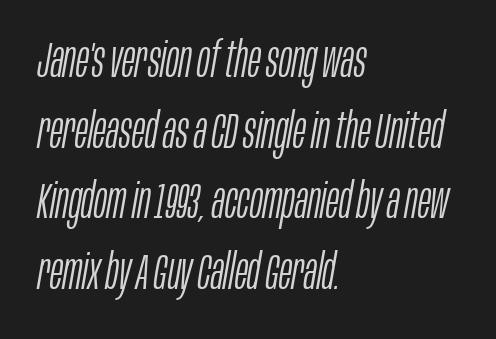
The image shows 49 px light, condensed type, italic (leaning right); set left-aligned, normal line spacing (1.44x), normal letter spacing, not underlined; low stroke contrast and a large x-height.
